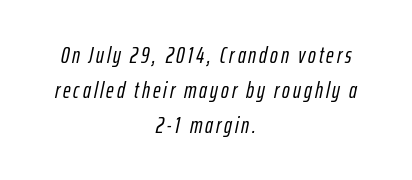
The image shows 23 px text type, italic (leaning right); set centered, normal line spacing (1.52x), not underlined.
